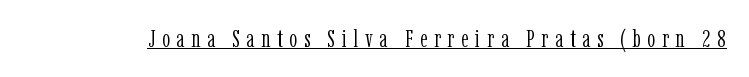
{"italic": "no", "bold": "no", "underline": "yes", "letter_spacing": "wide", "letter_spacing_em": 0.27, "glyph_px": 25}
